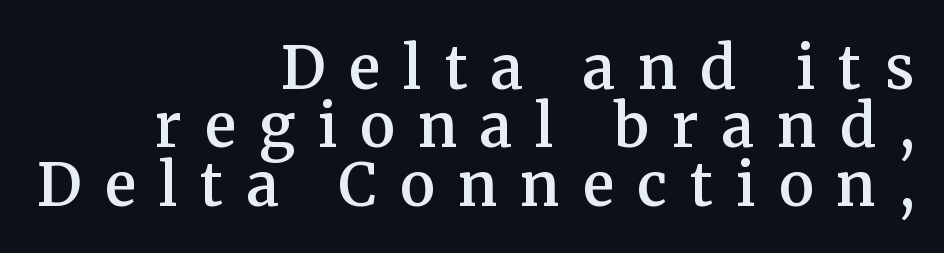
{"serif": "yes", "italic": "no", "bold": "semi", "weight": "semibold", "width": "normal", "stroke_contrast": "medium", "x_height": "medium", "monospaced": "no", "underline": "no", "align": "right", "line_spacing": "tight", "line_spacing_ratio": 0.99, "letter_spacing": "wide", "letter_spacing_em": 0.39, "glyph_px": 59}
